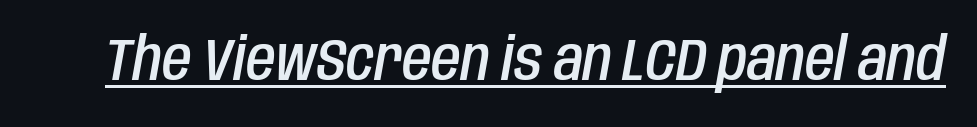
The face used here is proportionally spaced, like ordinary book or web type. The typesetting leans somewhat heavy: a semibold. The passage shown has conventional tracking throughout. Rendered with sloped, italic letterforms.
